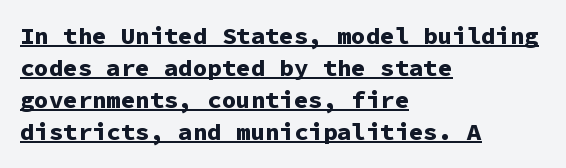
{"italic": "no", "bold": "yes", "underline": "yes", "align": "left", "line_spacing": "normal", "line_spacing_ratio": 1.34, "letter_spacing": "normal", "letter_spacing_em": 0.0, "glyph_px": 24}
